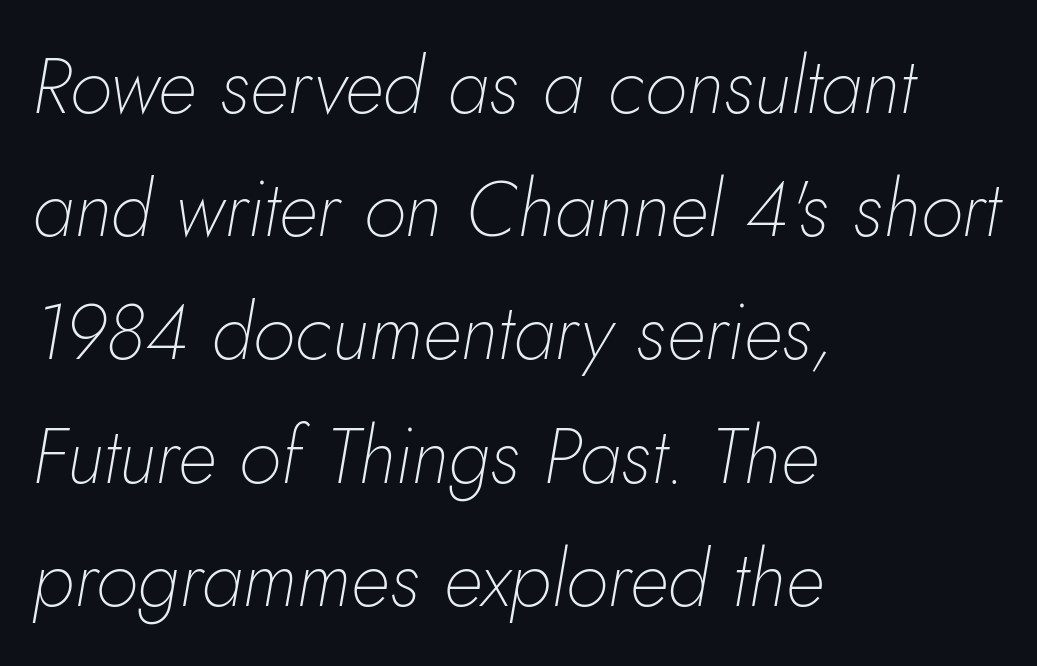
The image shows 78 px thin type, italic (leaning right); set left-aligned, normal line spacing (1.58x), normal letter spacing, not underlined; low stroke contrast and a small x-height.
